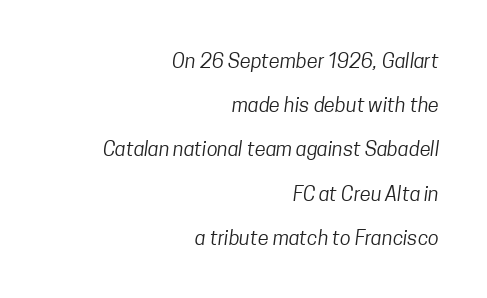
Q: Is the text bold? A: No.
Q: Is the text underlined? A: No.
Q: How is the paragraph aligned? A: Right-aligned.
Q: Is the spacing between letters normal or unusually wide? A: Normal.
Q: Is the spacing between lines tight, normal or loose? A: Loose.
